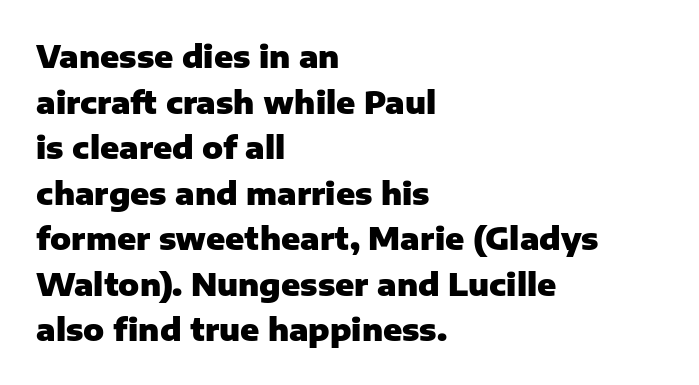
{"serif": "no", "italic": "no", "bold": "yes", "weight": "heavy", "width": "normal", "stroke_contrast": "low", "x_height": "medium", "monospaced": "no", "underline": "no", "align": "left", "line_spacing": "normal", "line_spacing_ratio": 1.47, "letter_spacing": "normal", "letter_spacing_em": 0.0, "glyph_px": 31}
